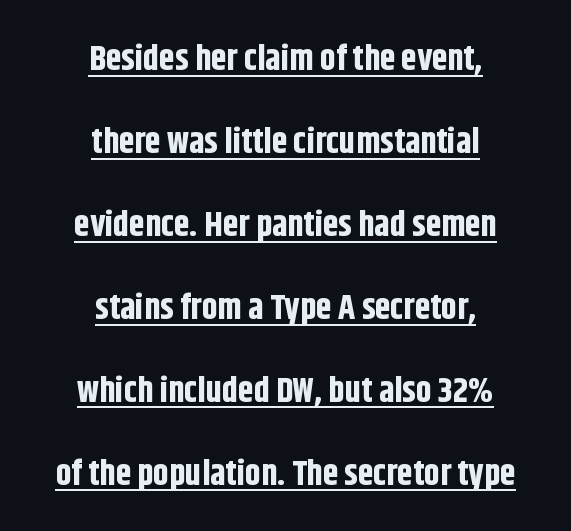
{"serif": "no", "italic": "no", "bold": "yes", "weight": "bold", "width": "condensed", "stroke_contrast": "low", "x_height": "large", "monospaced": "no", "underline": "yes", "align": "center", "line_spacing": "loose", "line_spacing_ratio": 2.37, "letter_spacing": "normal", "letter_spacing_em": 0.0, "glyph_px": 35}
